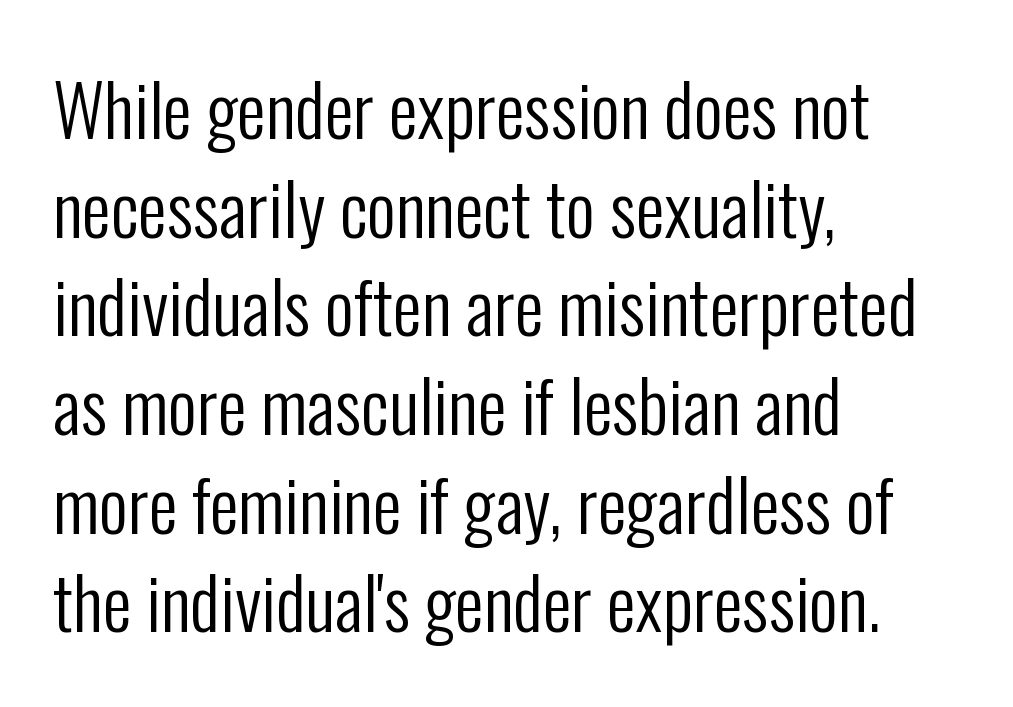
{"serif": "no", "italic": "no", "bold": "no", "weight": "regular", "width": "condensed", "stroke_contrast": "low", "x_height": "medium", "monospaced": "no", "underline": "no", "align": "left", "line_spacing": "normal", "line_spacing_ratio": 1.37, "letter_spacing": "normal", "letter_spacing_em": 0.0, "glyph_px": 72}
